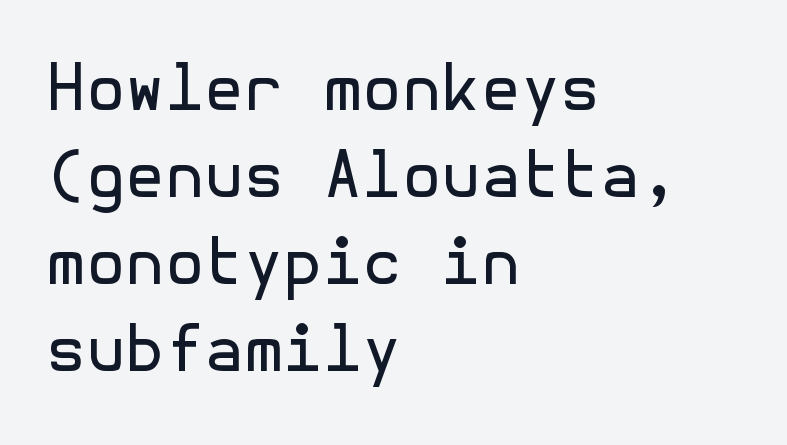
{"serif": "no", "italic": "no", "bold": "no", "weight": "regular", "width": "normal", "x_height": "medium", "underline": "no", "align": "left", "line_spacing": "normal", "line_spacing_ratio": 1.36, "letter_spacing": "normal", "letter_spacing_em": 0.0, "glyph_px": 64}
